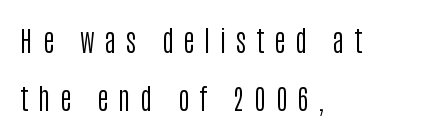
The image shows 28 px regular-weight, condensed sans-serif type, upright; set left-aligned, loose line spacing (2.08x), unusually wide letter spacing (+0.35 em), not underlined; low stroke contrast and a large x-height.
